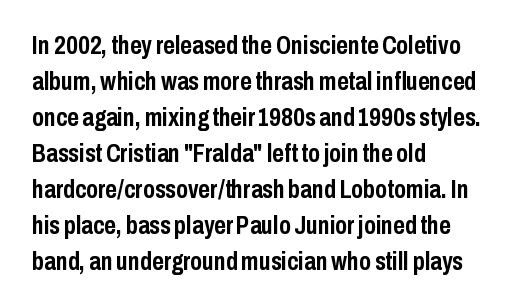
Nope, not italic — everything's standing straight. A normal amount of white space separates one row of letters from the next. Pretty heavy lettering here — definitely bold. Line starts are locked; line ends wander. Tracking here is standard; glyphs follow each other at the usual distance. Decoration check: the copy has no underline.
